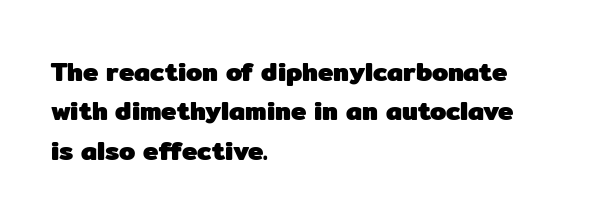
The image shows 26 px bold type, upright; set left-aligned, normal line spacing (1.51x), normal letter spacing, not underlined.
